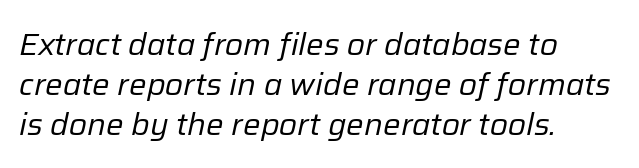
Posture: slanted. Looks like regular typesetting: each glyph gets only the width it needs. A classic flush-left, rag-right setting is used for this passage. The font sits on the lighter half of the weight spectrum, regular included. This block has exactly the height ordinary leading produces.
